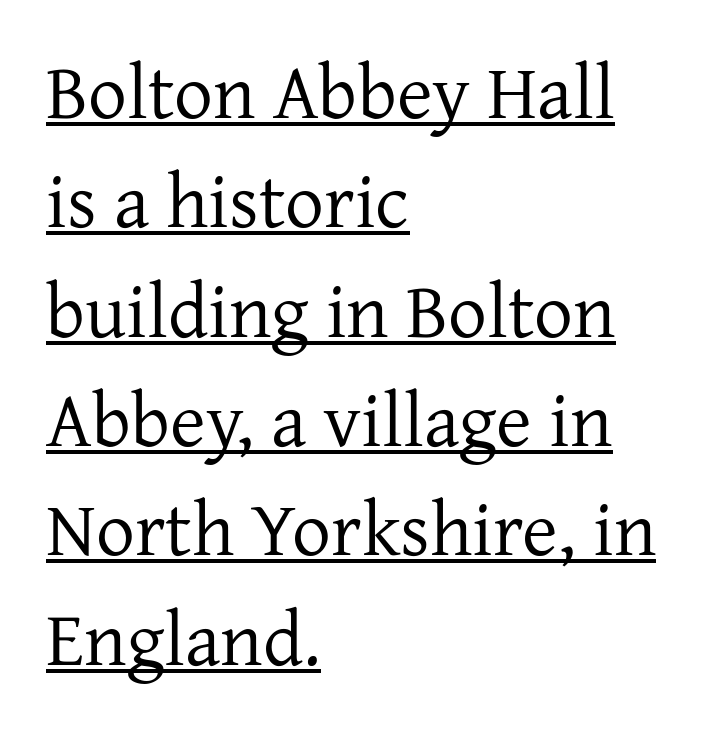
Notice how a bar underscores the lettering throughout. Default kerning and tracking; the words read as compact shapes. Does the leading feel generous? No, just average. The paragraph shown leans on its left margin.
